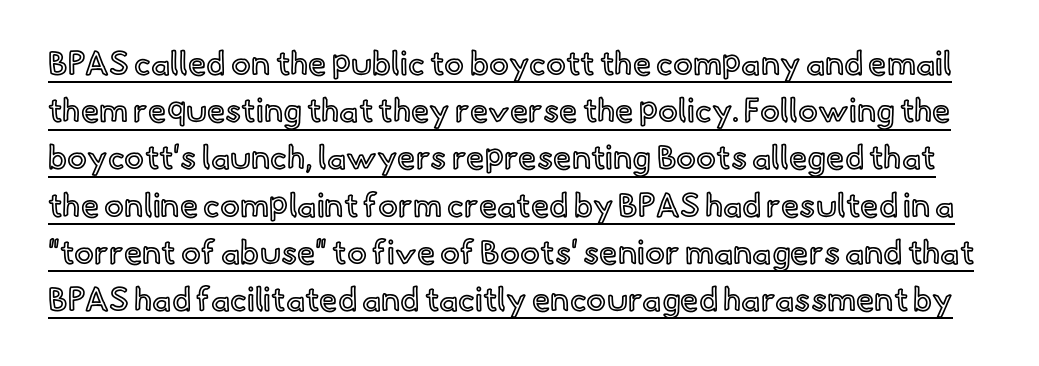
Q: Is the text italic (slanted)? A: No, it is upright.
Q: Is the text underlined? A: Yes.
Q: Is the spacing between letters normal or unusually wide? A: Normal.
Q: Is the spacing between lines tight, normal or loose? A: Normal.
Q: Width (condensed, normal, or wide)? A: Normal.
Q: x-height? A: Small.
Q: Monospaced? A: No.
